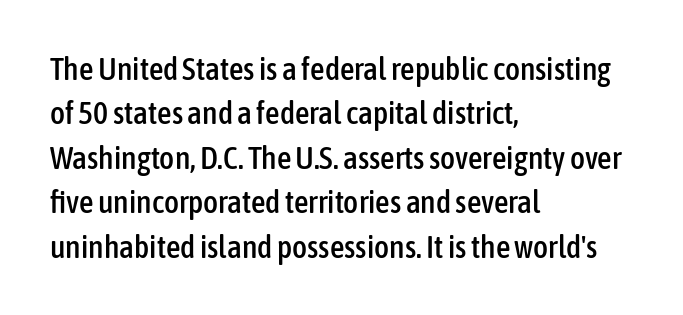
The image shows 32 px condensed sans-serif type, upright; set left-aligned, normal line spacing (1.39x), normal letter spacing, not underlined; low stroke contrast and a medium x-height.
